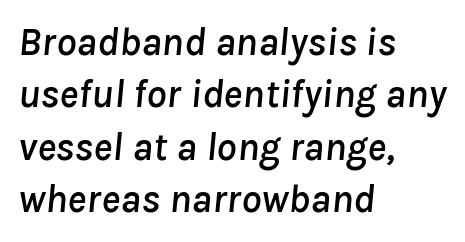
Q: Is the text italic (slanted)? A: Yes, it leans right by about 8 degrees.
Q: Is the text underlined? A: No.
Q: How is the paragraph aligned? A: Left-aligned.
Q: Is the spacing between letters normal or unusually wide? A: Normal.
Q: Is the spacing between lines tight, normal or loose? A: Normal.
Q: Width (condensed, normal, or wide)? A: Normal.
Q: Stroke contrast? A: Low.
Q: x-height? A: Medium.
Q: Monospaced? A: No.
